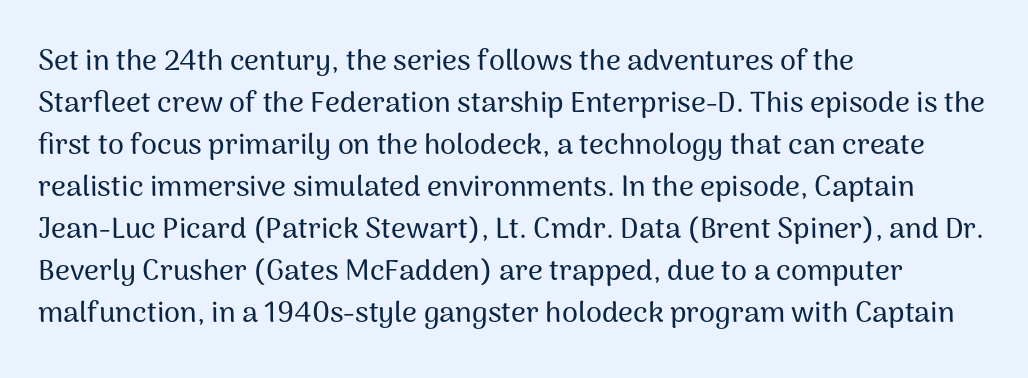
Q: Is the text italic (slanted)? A: No, it is upright.
Q: Is the typeface a serif or a sans-serif typeface? A: Sans-serif.
Q: Is the text underlined? A: No.
Q: How is the paragraph aligned? A: Left-aligned.
Q: Is the spacing between letters normal or unusually wide? A: Normal.
Q: Is the spacing between lines tight, normal or loose? A: Normal.
Q: Width (condensed, normal, or wide)? A: Normal.
Q: Stroke contrast? A: Medium.
Q: x-height? A: Medium.
Q: Monospaced? A: No.
